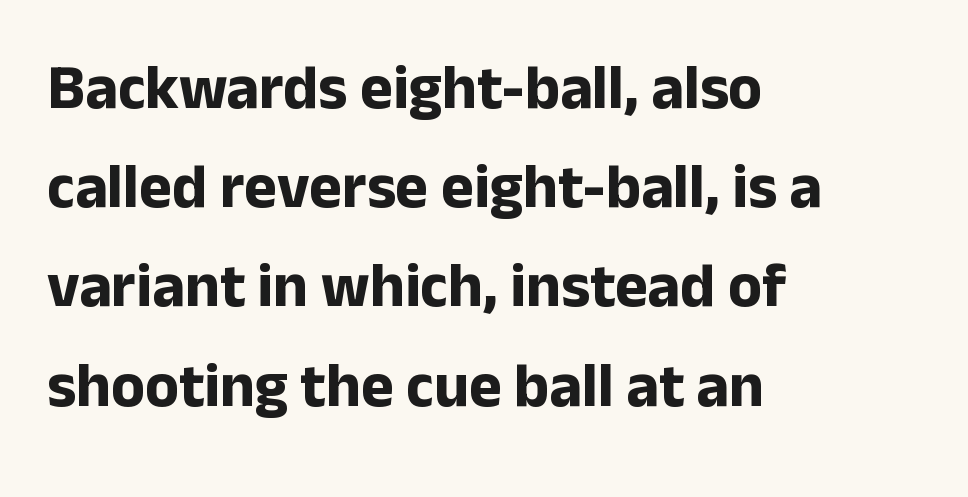
The image shows 62 px bold sans-serif type, upright; set left-aligned, normal line spacing (1.6x), normal letter spacing, not underlined; low stroke contrast and a medium x-height.
